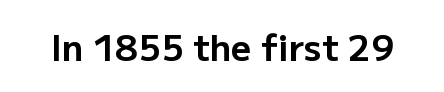
Q: Is the text bold? A: Yes.
Q: Is the text italic (slanted)? A: No, it is upright.
Q: Is the typeface a serif or a sans-serif typeface? A: Sans-serif.
Q: Is the text underlined? A: No.
Q: Is the spacing between letters normal or unusually wide? A: Normal.
Q: Width (condensed, normal, or wide)? A: Normal.
Q: Stroke contrast? A: Low.
Q: x-height? A: Medium.
Q: Monospaced? A: No.
